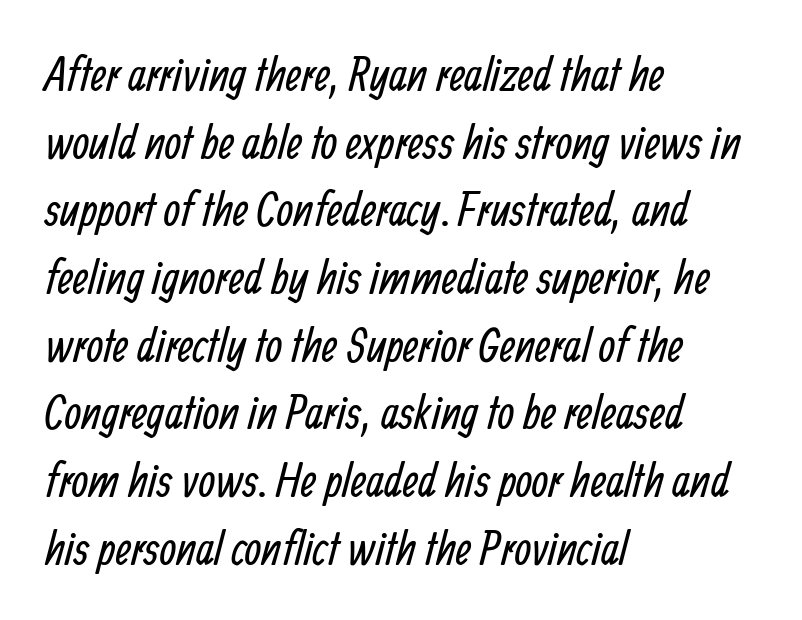
Q: Is the text bold? A: No.
Q: Is the typeface a serif or a sans-serif typeface? A: Sans-serif.
Q: Is the text underlined? A: No.
Q: How is the paragraph aligned? A: Left-aligned.
Q: Is the spacing between letters normal or unusually wide? A: Normal.
Q: Is the spacing between lines tight, normal or loose? A: Normal.
Q: Width (condensed, normal, or wide)? A: Condensed.
Q: Stroke contrast? A: Low.
Q: x-height? A: Medium.
Q: Monospaced? A: No.
